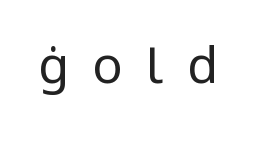
Q: Is the text bold? A: No.
Q: Is the text italic (slanted)? A: No, it is upright.
Q: Is the typeface a serif or a sans-serif typeface? A: Sans-serif.
Q: Is the text underlined? A: No.
Q: Is the spacing between letters normal or unusually wide? A: Unusually wide.
Q: Width (condensed, normal, or wide)? A: Normal.
Q: Stroke contrast? A: Low.
Q: x-height? A: Medium.
Q: Monospaced? A: No.
